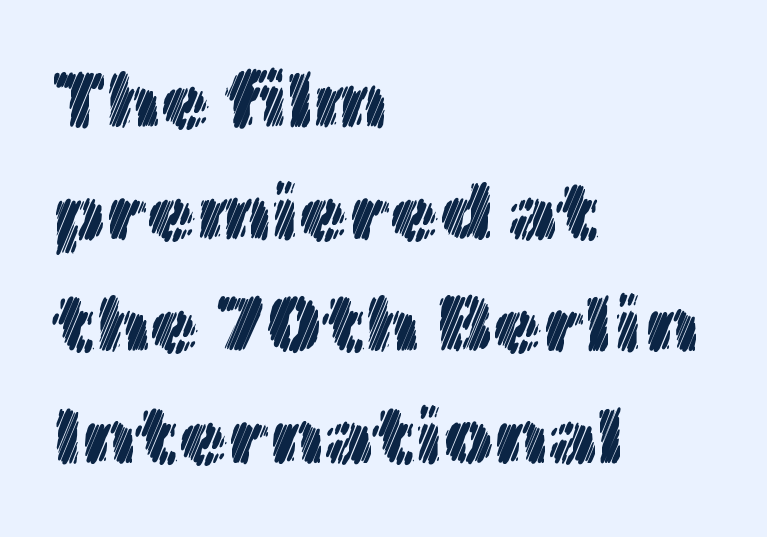
Q: Is the text italic (slanted)? A: No, it is upright.
Q: Is the text underlined? A: No.
Q: How is the paragraph aligned? A: Left-aligned.
Q: Is the spacing between letters normal or unusually wide? A: Normal.
Q: Is the spacing between lines tight, normal or loose? A: Normal.
Q: Width (condensed, normal, or wide)? A: Normal.
Q: x-height? A: Medium.
Q: Monospaced? A: No.
